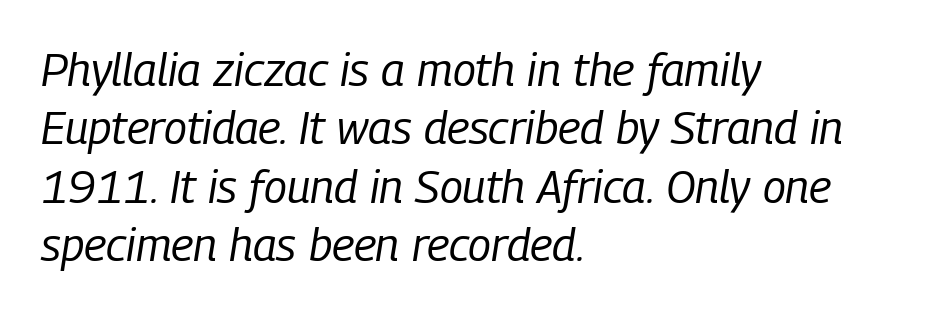
{"italic": "yes", "lean": "right", "slant_degrees": 9, "bold": "no", "weight": "regular", "width": "condensed", "stroke_contrast": "low", "x_height": "medium", "monospaced": "no", "underline": "no", "align": "left", "line_spacing": "normal", "line_spacing_ratio": 1.27, "letter_spacing": "normal", "letter_spacing_em": 0.0, "glyph_px": 46}
